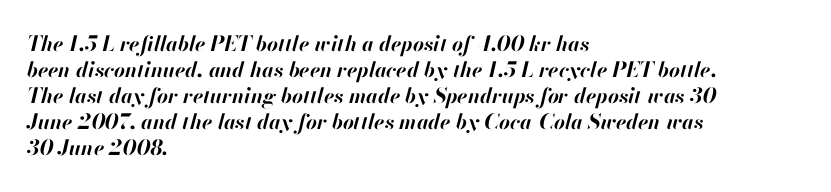
Q: Is the text bold? A: Yes.
Q: Is the text italic (slanted)? A: Yes, it leans right by about 13 degrees.
Q: Is the text underlined? A: No.
Q: How is the paragraph aligned? A: Left-aligned.
Q: Is the spacing between letters normal or unusually wide? A: Normal.
